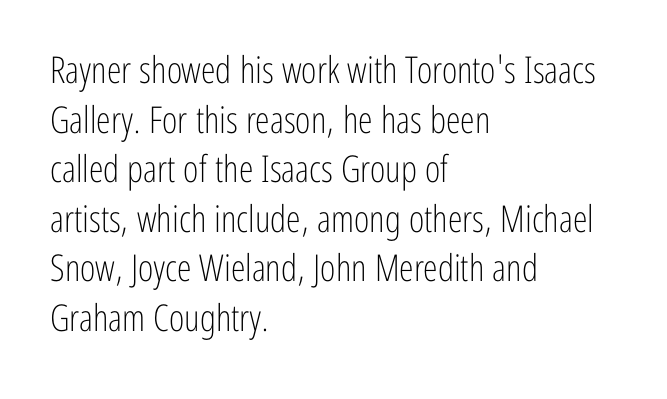
The image shows 37 px light, condensed sans-serif type, upright; set left-aligned, normal line spacing (1.34x), normal letter spacing, not underlined; low stroke contrast and a medium x-height.
